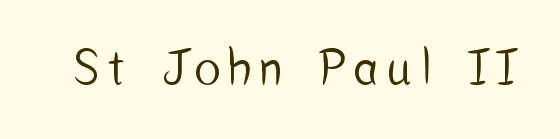
The image shows 48 px condensed sans-serif type, upright; set unusually wide letter spacing (+0.21 em), not underlined; low stroke contrast and a medium x-height.
